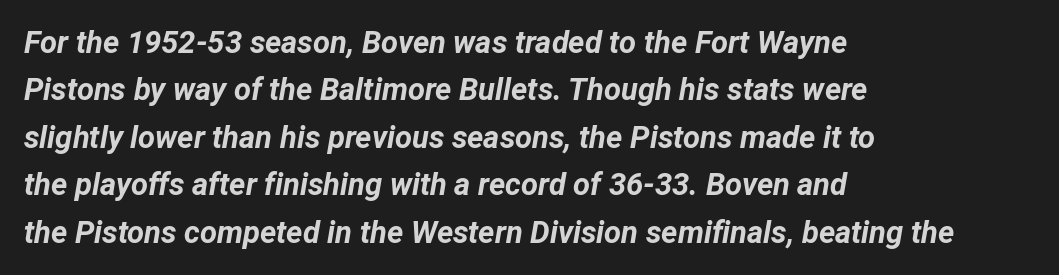
Q: Is the text bold? A: Yes.
Q: Is the text italic (slanted)? A: Yes, it leans right by about 12 degrees.
Q: Is the text underlined? A: No.
Q: How is the paragraph aligned? A: Left-aligned.
Q: Is the spacing between letters normal or unusually wide? A: Normal.
Q: Is the spacing between lines tight, normal or loose? A: Normal.
Q: Width (condensed, normal, or wide)? A: Normal.
Q: Stroke contrast? A: Low.
Q: x-height? A: Medium.
Q: Monospaced? A: No.
